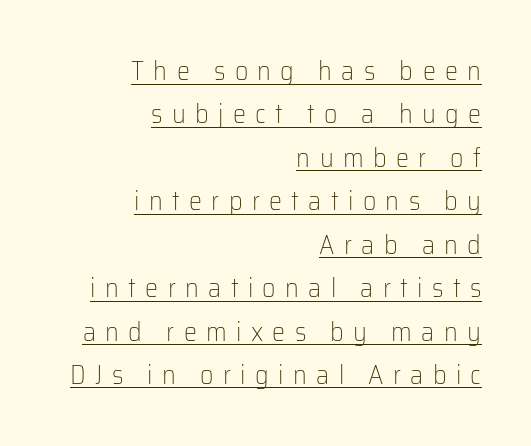
{"italic": "no", "bold": "no", "underline": "yes", "align": "right", "line_spacing": "normal", "line_spacing_ratio": 1.67, "letter_spacing": "wide", "letter_spacing_em": 0.36, "glyph_px": 26}
